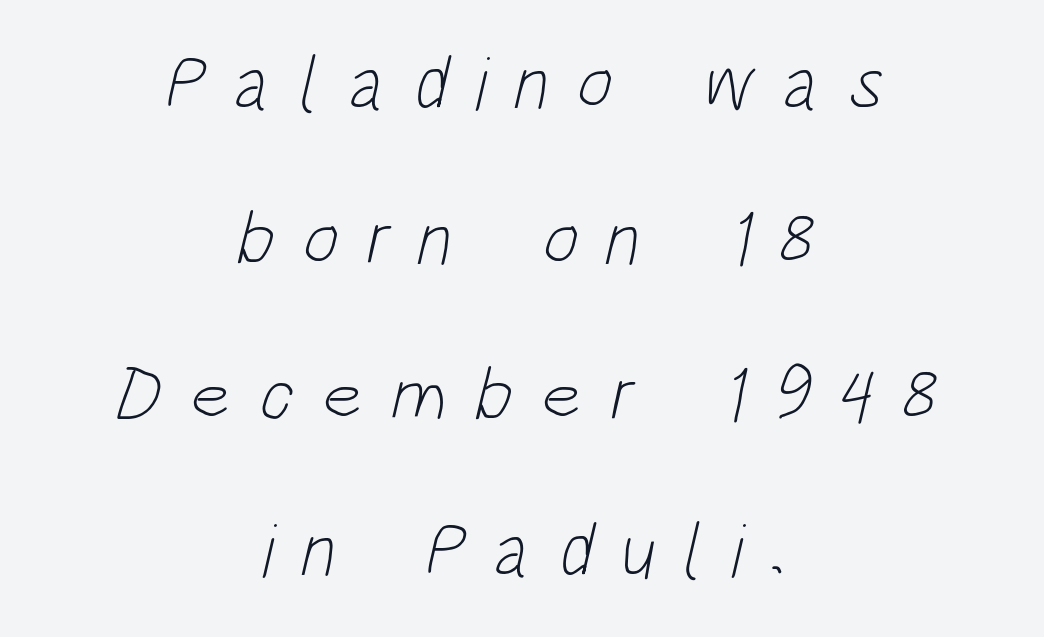
Q: Is the text bold? A: No.
Q: Is the typeface a serif or a sans-serif typeface? A: Sans-serif.
Q: Is the text underlined? A: No.
Q: How is the paragraph aligned? A: Centered.
Q: Is the spacing between letters normal or unusually wide? A: Unusually wide.
Q: Is the spacing between lines tight, normal or loose? A: Loose.
Q: Width (condensed, normal, or wide)? A: Condensed.
Q: Stroke contrast? A: Low.
Q: x-height? A: Large.
Q: Monospaced? A: No.
